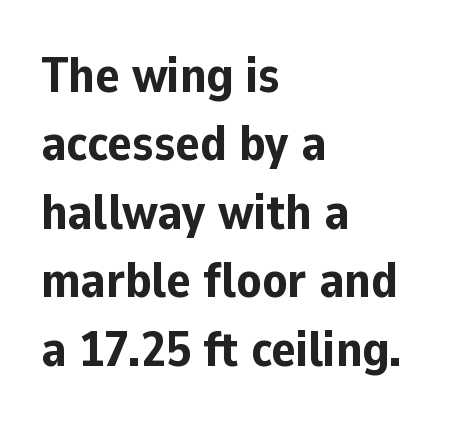
{"serif": "no", "italic": "no", "bold": "yes", "weight": "bold", "width": "normal", "stroke_contrast": "low", "x_height": "medium", "monospaced": "no", "underline": "no", "align": "left", "line_spacing": "normal", "line_spacing_ratio": 1.37, "letter_spacing": "normal", "letter_spacing_em": 0.0, "glyph_px": 50}
